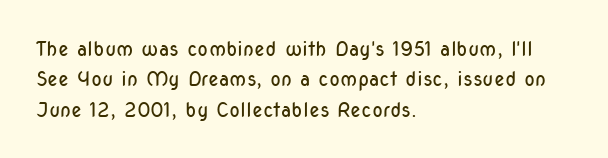
The image shows 20 px text type, upright; set left-aligned, normal line spacing (1.52x), normal letter spacing, not underlined.
